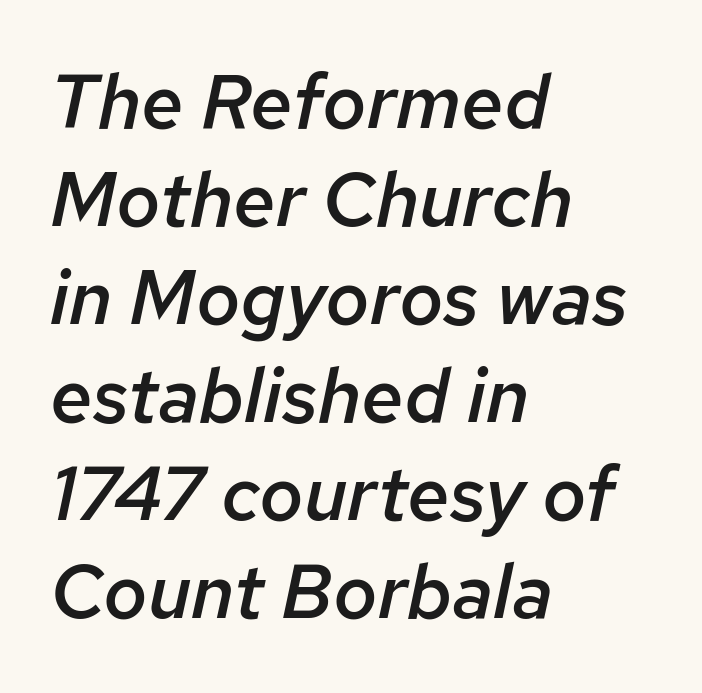
Descender tails drop into unmarked territory. In CSS terms this would be text-align: left. Italic: yes, the glyphs are oblique. Each letter keeps its own natural width here, so spacing adapts to shape.
